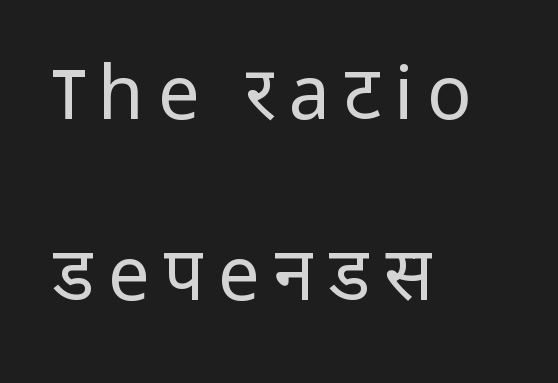
Q: Is the text bold? A: No.
Q: Is the text italic (slanted)? A: No, it is upright.
Q: Is the typeface a serif or a sans-serif typeface? A: Sans-serif.
Q: Is the text underlined? A: No.
Q: How is the paragraph aligned? A: Left-aligned.
Q: Is the spacing between lines tight, normal or loose? A: Loose.
Q: Width (condensed, normal, or wide)? A: Normal.
Q: Stroke contrast? A: Low.
Q: x-height? A: Medium.
Q: Monospaced? A: No.
